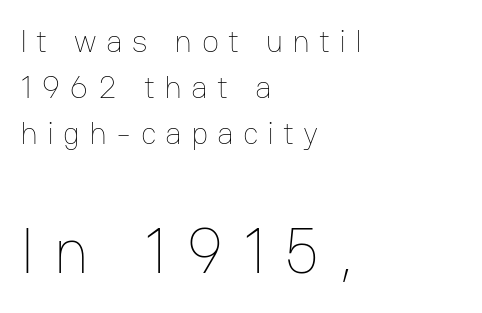
The image shows 64 px thin type, upright; set left-aligned, normal line spacing (1.44x), unusually wide letter spacing (+0.28 em), not underlined; the second (bottom) block is 2.0x larger; low stroke contrast and a medium x-height.
